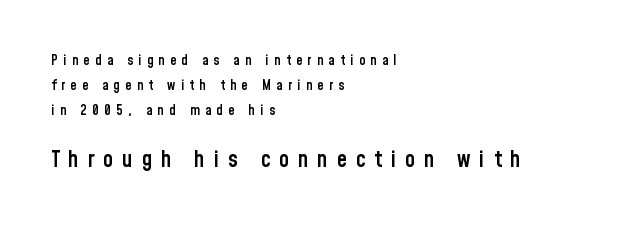
{"italic": "no", "bold": "semi", "underline": "no", "align": "left", "line_spacing_ratio": 1.77, "letter_spacing": "wide", "letter_spacing_em": 0.38, "larger_block": "second", "size_ratio": 1.64, "glyph_px": 23}
